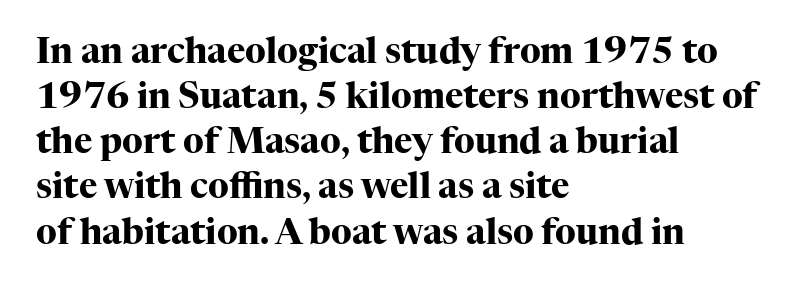
{"serif": "yes", "italic": "no", "bold": "yes", "weight": "heavy", "width": "normal", "stroke_contrast": "high", "x_height": "medium", "monospaced": "no", "underline": "no", "align": "left", "line_spacing": "normal", "line_spacing_ratio": 1.29, "letter_spacing": "normal", "letter_spacing_em": 0.0, "glyph_px": 35}
